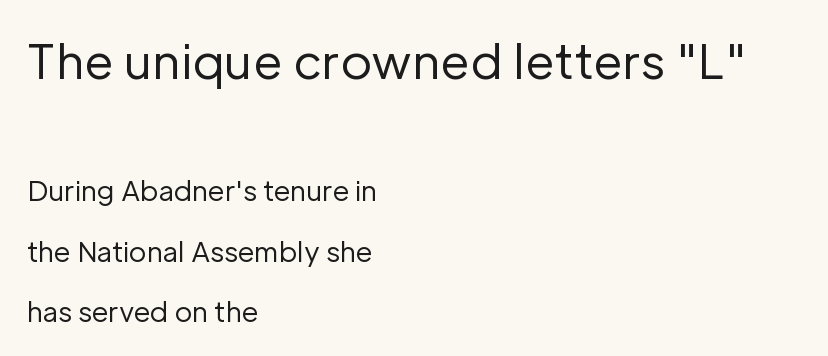
The passage shown has conventional tracking throughout. The earlier block is typeset at a bigger size than the later block. Notice how the stems are strictly vertical — no italics here. The baseline area is clear. This reads as an unemphasized weight, regular at the heaviest. You could fit nearly another row in the gap between these rows.
